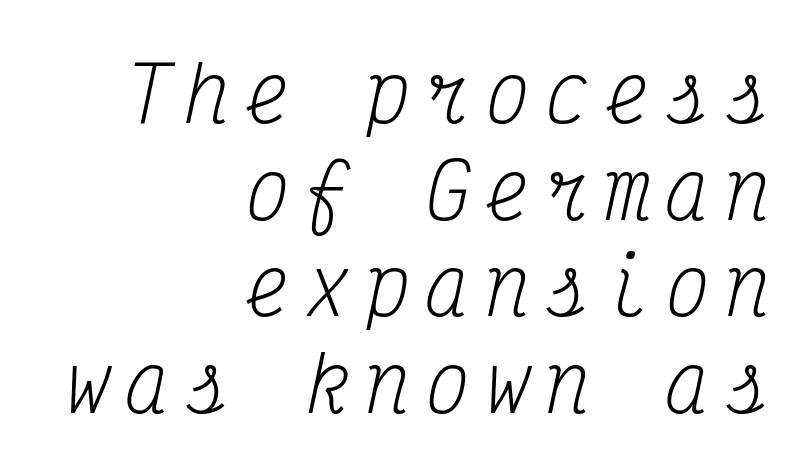
{"serif": "yes", "italic": "yes", "lean": "right", "slant_degrees": 12, "bold": "no", "weight": "regular", "width": "condensed", "stroke_contrast": "medium", "x_height": "medium", "monospaced": "yes", "underline": "no", "align": "right", "line_spacing": "normal", "line_spacing_ratio": 1.29, "letter_spacing": "wide", "letter_spacing_em": 0.2, "glyph_px": 75}
